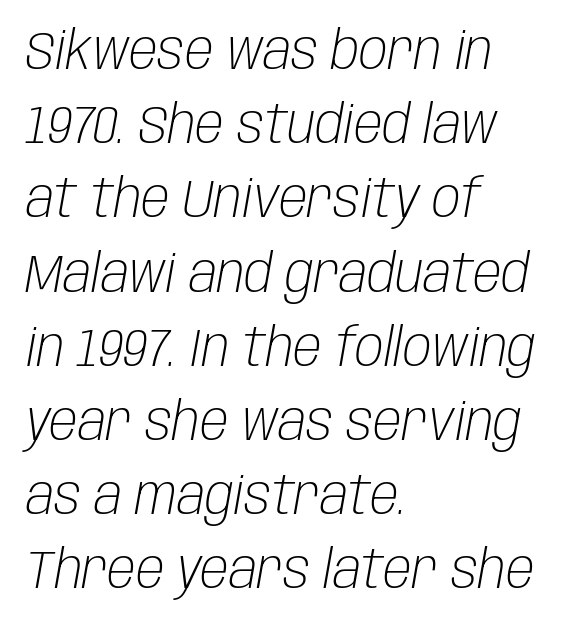
The image shows 53 px light, condensed type, italic (leaning right); set left-aligned, normal line spacing (1.4x), normal letter spacing, not underlined; low stroke contrast and a large x-height.
